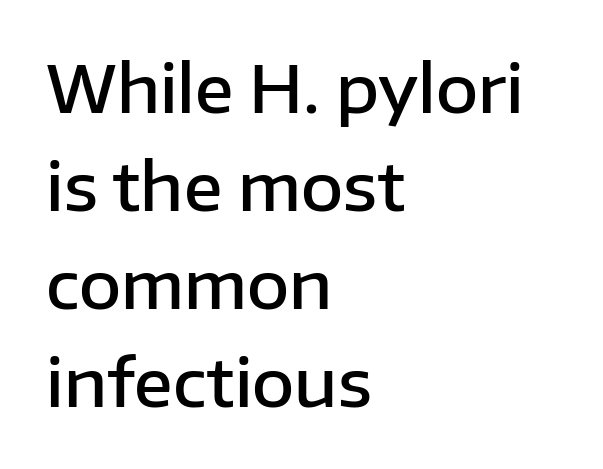
The image shows 65 px semibold sans-serif type, upright; set left-aligned, normal line spacing (1.51x), normal letter spacing, not underlined; low stroke contrast and a medium x-height.
